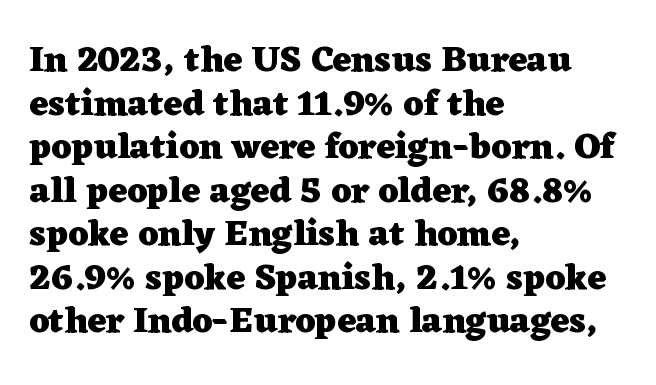
Has an underline been added? It has not. Here the designer chose a conventional face with non-uniform glyph widths. Tracking here is standard; glyphs follow each other at the usual distance. Regarding serifs, this sample has them. One-word summary of the alignment: left. Weight: bold.
